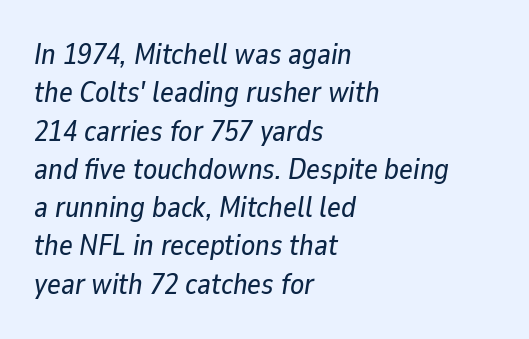
Q: Is the text italic (slanted)? A: Yes, it leans right by about 9 degrees.
Q: Is the text underlined? A: No.
Q: How is the paragraph aligned? A: Left-aligned.
Q: Is the spacing between letters normal or unusually wide? A: Normal.
Q: Is the spacing between lines tight, normal or loose? A: Normal.
Q: Width (condensed, normal, or wide)? A: Normal.
Q: Stroke contrast? A: Low.
Q: x-height? A: Medium.
Q: Monospaced? A: No.
